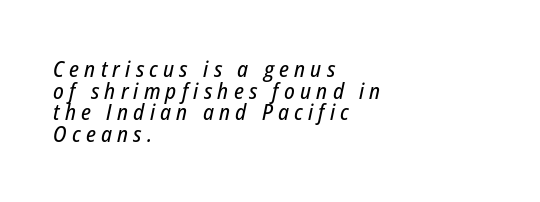
Look at the tracking — it's clearly loosened, letters drifting apart. If you drew a ruler down the left edge, every line would touch it. Tall strokes in this sample are angled rather than plumb. Has an underline been added? It has not. Regarding leading, the lines here are crowded together.
